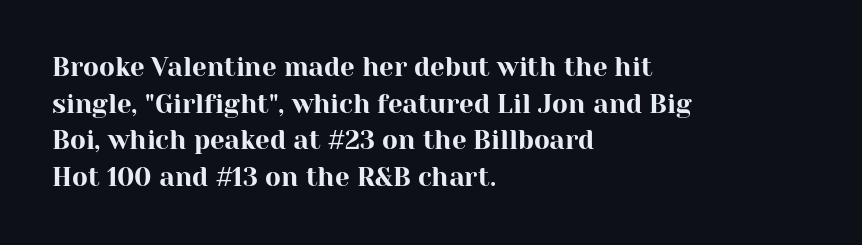
The image shows 26 px text type, upright; set left-aligned, normal line spacing (1.41x), normal letter spacing, not underlined.
